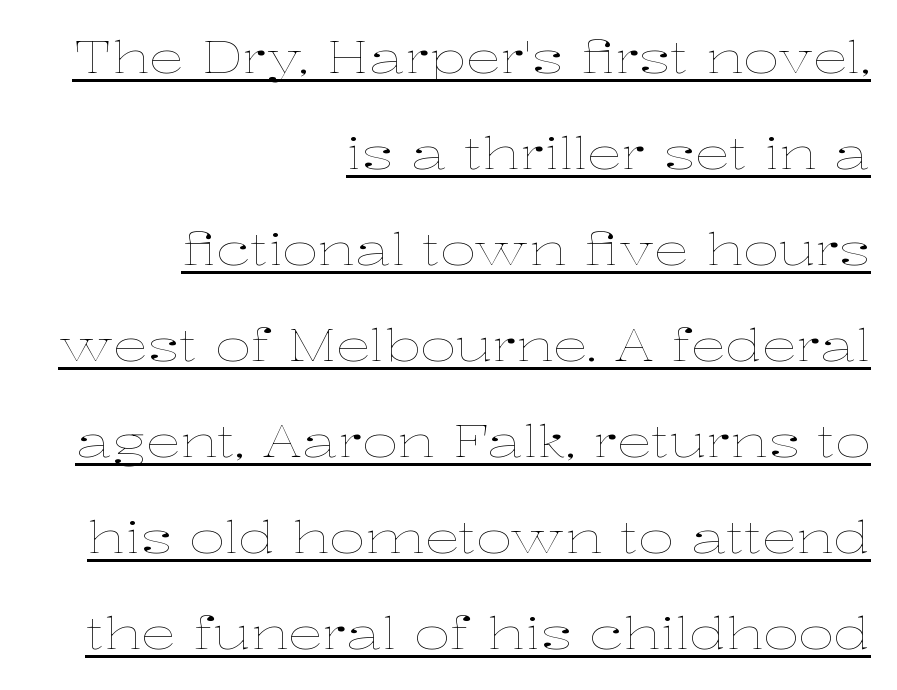
{"italic": "no", "bold": "no", "weight": "thin", "width": "wide", "stroke_contrast": "low", "x_height": "medium", "monospaced": "no", "underline": "yes", "align": "right", "line_spacing": "loose", "line_spacing_ratio": 2.18, "letter_spacing": "normal", "letter_spacing_em": 0.0, "glyph_px": 44}
